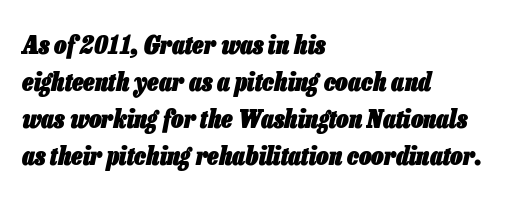
The image shows 25 px bold type, italic (leaning right); set left-aligned, normal line spacing (1.48x), normal letter spacing, not underlined.
